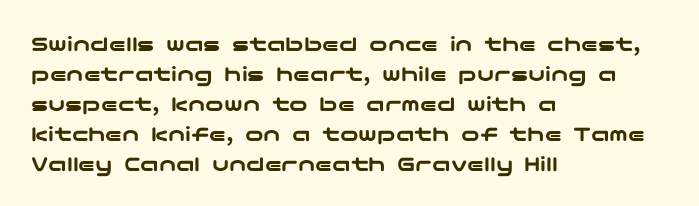
{"italic": "no", "underline": "no", "align": "left", "line_spacing": "normal", "line_spacing_ratio": 1.3, "letter_spacing": "normal", "letter_spacing_em": 0.0, "glyph_px": 23}
